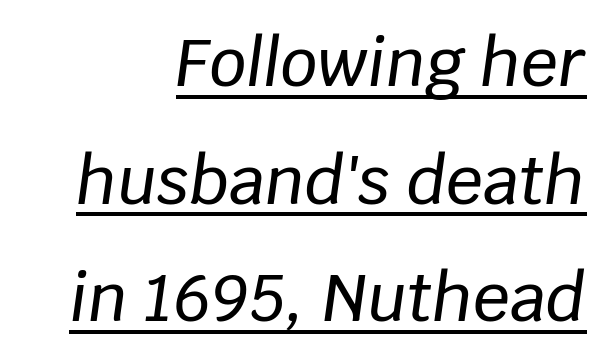
{"italic": "yes", "lean": "right", "slant_degrees": 8, "width": "normal", "stroke_contrast": "low", "x_height": "large", "monospaced": "no", "underline": "yes", "align": "right", "line_spacing_ratio": 1.81, "letter_spacing": "normal", "letter_spacing_em": 0.0, "glyph_px": 65}
